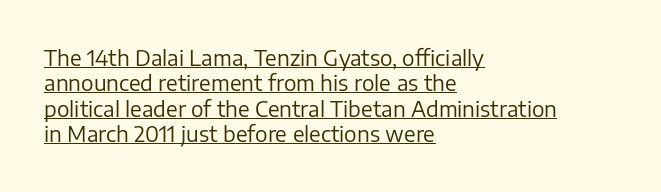
Q: Is the text bold? A: No.
Q: Is the text italic (slanted)? A: No, it is upright.
Q: Is the text underlined? A: Yes.
Q: How is the paragraph aligned? A: Left-aligned.
Q: Is the spacing between letters normal or unusually wide? A: Normal.
